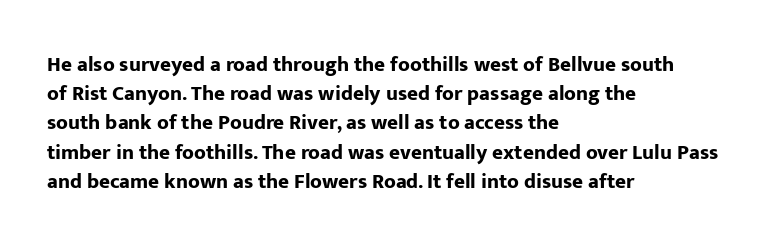
When letters stand straight like this, we call the style roman or upright. Line starts are locked; line ends wander. Quick note: underline off. Words appear dense and cohesive because spacing is normal. A normal amount of white space separates one row of letters from the next.
